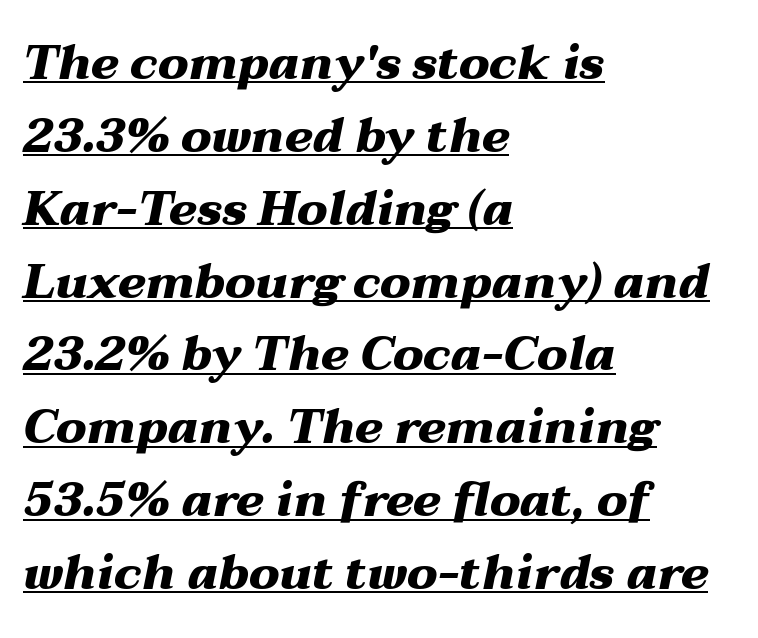
In CSS terms this would be text-align: left. Pretty heavy lettering here — definitely bold. Posture: slanted. Students, observe the line beneath the letters — that is underlining.
